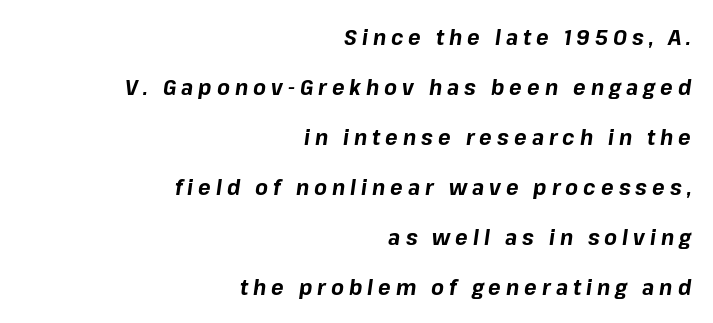
Q: Is the text bold? A: Yes.
Q: Is the text italic (slanted)? A: Yes, it leans right by about 8 degrees.
Q: Is the text underlined? A: No.
Q: How is the paragraph aligned? A: Right-aligned.
Q: Is the spacing between letters normal or unusually wide? A: Unusually wide.
Q: Is the spacing between lines tight, normal or loose? A: Loose.
